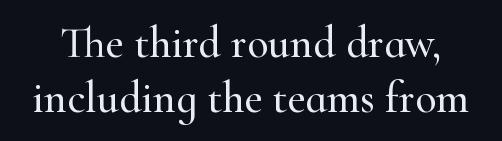
{"serif": "yes", "italic": "no", "width": "normal", "stroke_contrast": "high", "x_height": "small", "monospaced": "no", "underline": "no", "line_spacing_ratio": 1.24, "letter_spacing": "normal", "letter_spacing_em": 0.0, "glyph_px": 44}
